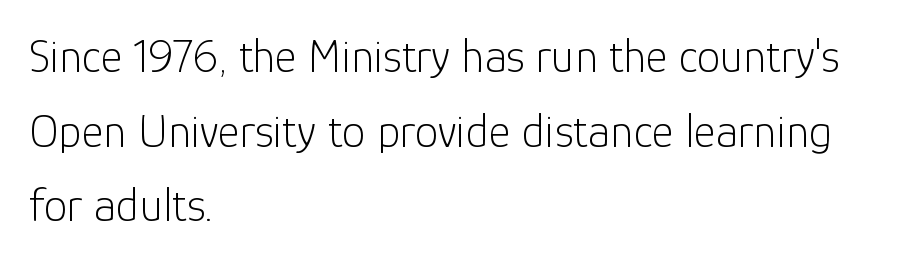
Rendered with straight, roman letterforms. Are there feet on the stems? There aren't — it's a sans. The typeface has the unassuming heft of standard copy or less. The rendering keeps characters at their native spacing. The passage shown is typed in a proportional face where columns would drift. Only glyphs here, with clear space below each row.
